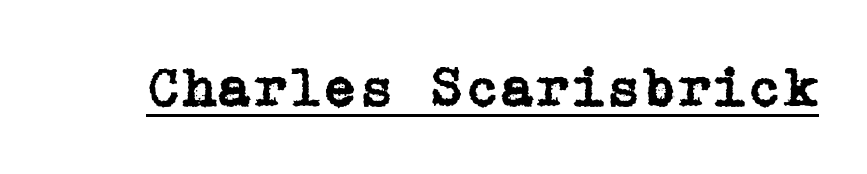
Q: Is the text italic (slanted)? A: No, it is upright.
Q: Is the typeface a serif or a sans-serif typeface? A: Serif.
Q: Is the text underlined? A: Yes.
Q: Is the spacing between letters normal or unusually wide? A: Normal.
Q: Width (condensed, normal, or wide)? A: Normal.
Q: Stroke contrast? A: Low.
Q: x-height? A: Medium.
